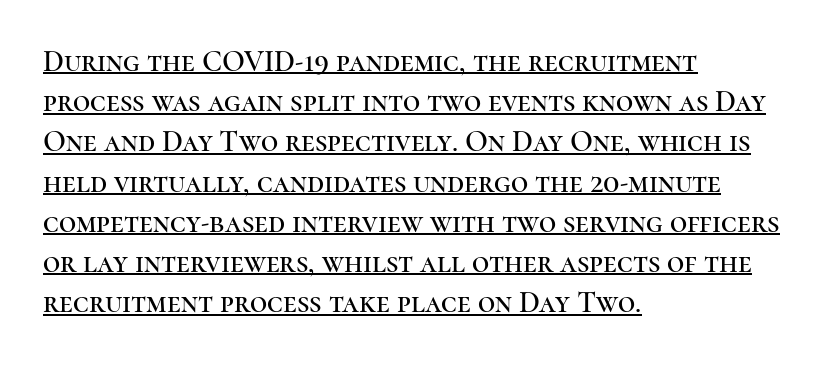
The image shows 30 px serif type, upright; set left-aligned, normal line spacing (1.34x), normal letter spacing, underlined; high stroke contrast and a medium x-height.
